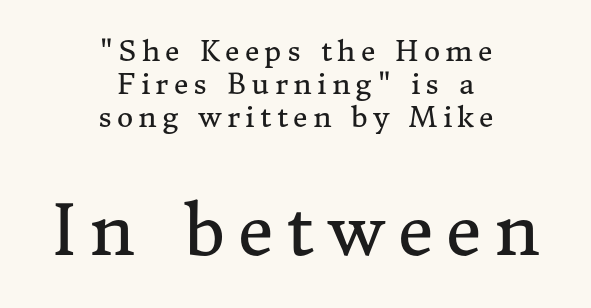
{"serif": "yes", "italic": "no", "bold": "no", "weight": "regular", "width": "normal", "stroke_contrast": "medium", "x_height": "medium", "monospaced": "no", "underline": "no", "align": "center", "line_spacing_ratio": 1.18, "larger_block": "second", "size_ratio": 2.46, "glyph_px": 69}
